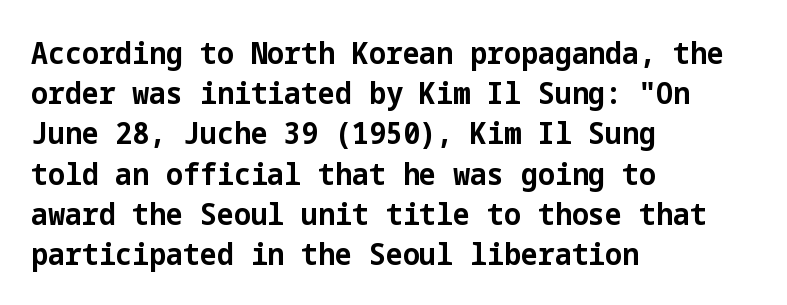
Q: Is the text bold? A: Yes.
Q: Is the text italic (slanted)? A: No, it is upright.
Q: Is the typeface a serif or a sans-serif typeface? A: Sans-serif.
Q: Is the text underlined? A: No.
Q: How is the paragraph aligned? A: Left-aligned.
Q: Is the spacing between letters normal or unusually wide? A: Normal.
Q: Is the spacing between lines tight, normal or loose? A: Normal.
Q: Width (condensed, normal, or wide)? A: Normal.
Q: Stroke contrast? A: Low.
Q: x-height? A: Medium.
